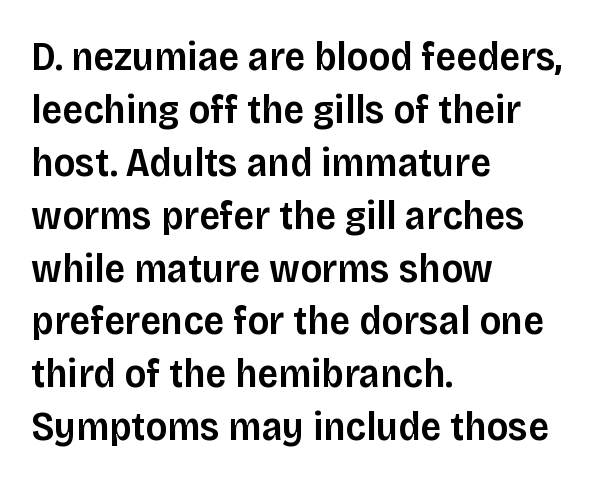
{"serif": "no", "italic": "no", "bold": "semi", "weight": "semibold", "width": "normal", "stroke_contrast": "low", "x_height": "large", "monospaced": "no", "underline": "no", "align": "left", "line_spacing": "normal", "line_spacing_ratio": 1.29, "letter_spacing": "normal", "letter_spacing_em": 0.0, "glyph_px": 41}
